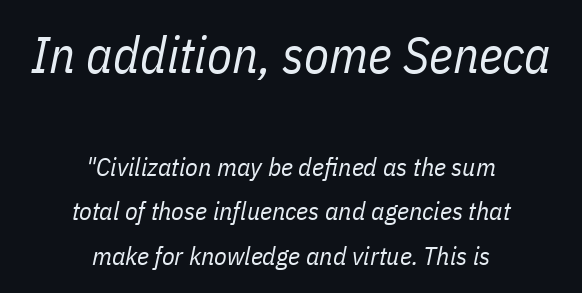
Tall strokes in this sample are angled rather than plumb. The compositor balanced each line on the midline. Do the characters align in a grid? No, the font is proportional. Look at the tracking — it's just the regular setting, nothing added. Is this a heavy cut? Hardly; it is regular or lighter.
